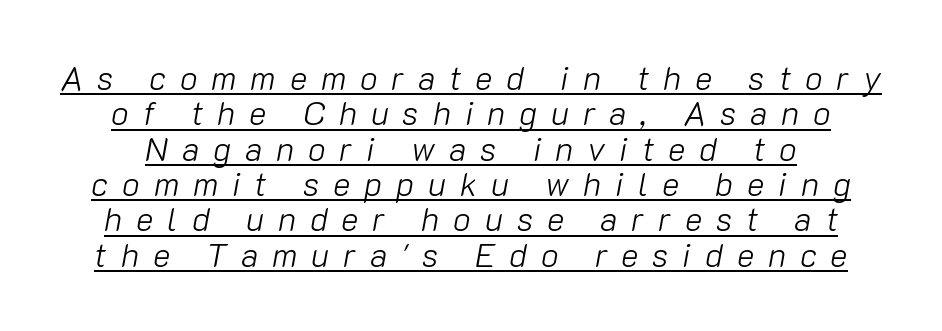
Q: Is the text bold? A: No.
Q: Is the text italic (slanted)? A: Yes, it leans right by about 10 degrees.
Q: Is the text underlined? A: Yes.
Q: Is the spacing between letters normal or unusually wide? A: Unusually wide.
Q: Is the spacing between lines tight, normal or loose? A: Tight.
Q: Width (condensed, normal, or wide)? A: Normal.
Q: Stroke contrast? A: Low.
Q: x-height? A: Medium.
Q: Monospaced? A: No.
